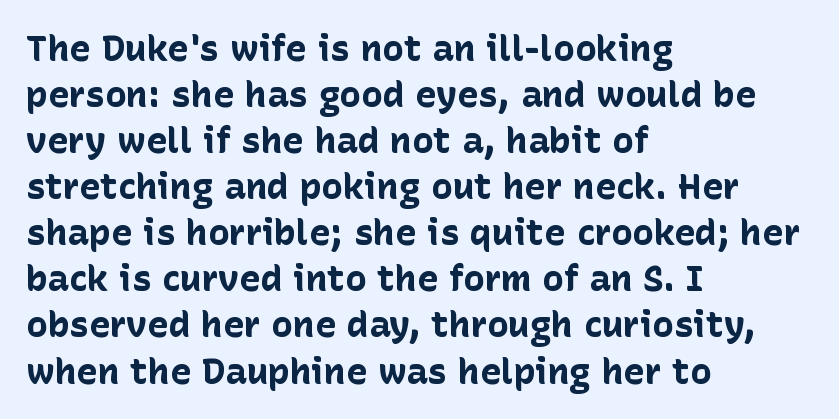
{"serif": "no", "italic": "no", "bold": "yes", "weight": "bold", "width": "normal", "stroke_contrast": "low", "x_height": "medium", "monospaced": "no", "underline": "no", "align": "left", "line_spacing": "normal", "line_spacing_ratio": 1.28, "letter_spacing": "normal", "letter_spacing_em": 0.0, "glyph_px": 36}
